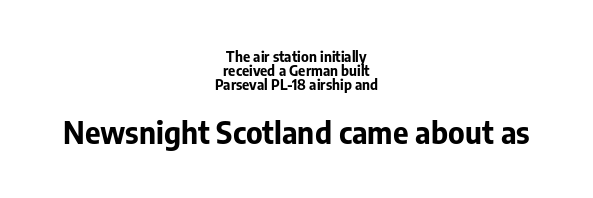
Q: Is the text bold? A: Yes.
Q: Is the text italic (slanted)? A: No, it is upright.
Q: Is the typeface a serif or a sans-serif typeface? A: Sans-serif.
Q: Is the text underlined? A: No.
Q: How is the paragraph aligned? A: Centered.
Q: Is the spacing between letters normal or unusually wide? A: Normal.
Q: Is the spacing between lines tight, normal or loose? A: Tight.
Q: Which block of text is set in a larger size, the first (top) or the second (bottom)? A: The second (bottom) one.
Q: Width (condensed, normal, or wide)? A: Normal.
Q: Stroke contrast? A: Low.
Q: x-height? A: Medium.
Q: Monospaced? A: No.
